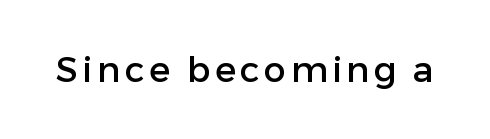
{"serif": "no", "italic": "no", "width": "normal", "stroke_contrast": "low", "x_height": "medium", "monospaced": "no", "underline": "no", "glyph_px": 35}
